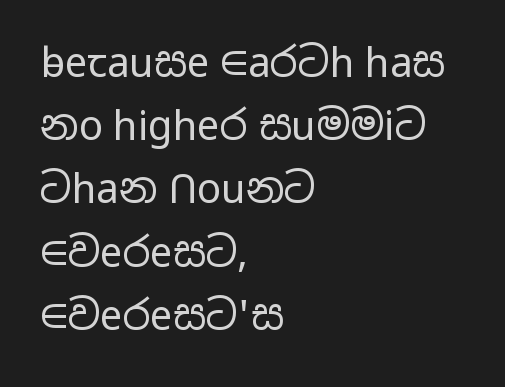
The image shows 40 px regular-weight, wide sans-serif type, upright; set left-aligned, normal line spacing (1.58x), normal letter spacing, not underlined; low stroke contrast and a medium x-height.
